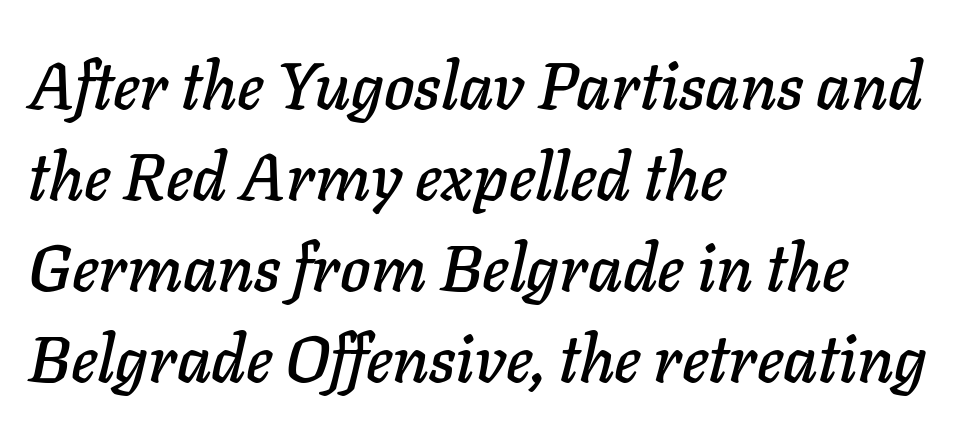
{"italic": "yes", "lean": "right", "slant_degrees": 11, "width": "normal", "stroke_contrast": "low", "x_height": "medium", "monospaced": "no", "underline": "no", "align": "left", "line_spacing": "normal", "line_spacing_ratio": 1.4, "letter_spacing": "normal", "letter_spacing_em": 0.0, "glyph_px": 65}
